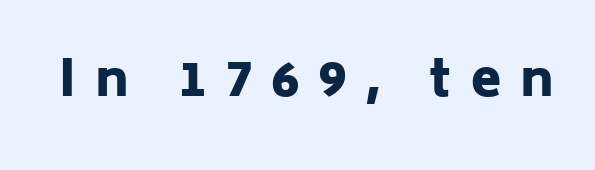
The area under the type is left untouched. The strokes are fattened all the way to bold. Look at the tracking — it's clearly loosened, letters drifting apart. This sample has the flowing, uneven cadence of proportional lettering.
